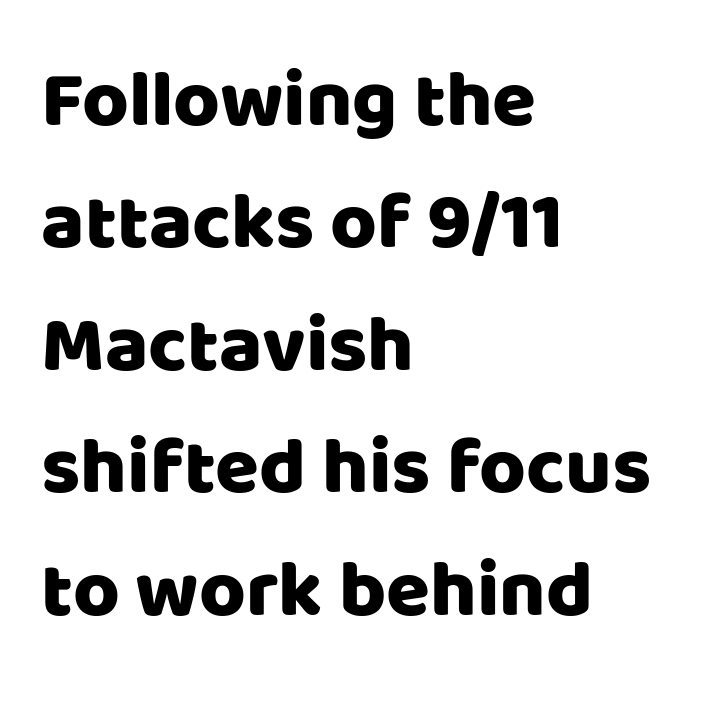
Q: Is the text italic (slanted)? A: No, it is upright.
Q: Is the typeface a serif or a sans-serif typeface? A: Sans-serif.
Q: Is the text underlined? A: No.
Q: How is the paragraph aligned? A: Left-aligned.
Q: Is the spacing between letters normal or unusually wide? A: Normal.
Q: Is the spacing between lines tight, normal or loose? A: Normal.
Q: Width (condensed, normal, or wide)? A: Normal.
Q: Stroke contrast? A: Low.
Q: x-height? A: Large.
Q: Monospaced? A: No.
